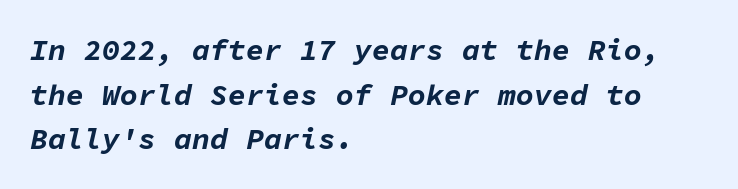
Q: Is the text bold? A: Yes.
Q: Is the text italic (slanted)? A: Yes, it leans right by about 11 degrees.
Q: Is the text underlined? A: No.
Q: How is the paragraph aligned? A: Left-aligned.
Q: Is the spacing between letters normal or unusually wide? A: Normal.
Q: Is the spacing between lines tight, normal or loose? A: Normal.
Q: Width (condensed, normal, or wide)? A: Normal.
Q: Stroke contrast? A: Low.
Q: x-height? A: Medium.
Q: Monospaced? A: Yes.
